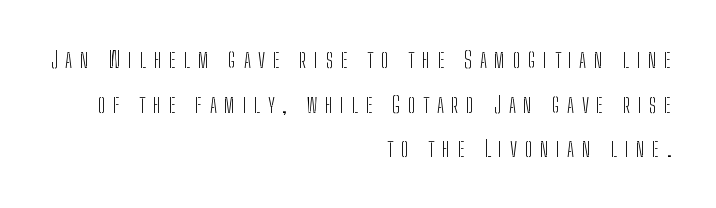
The image shows 23 px text type, upright; set right-aligned, loose line spacing (1.94x), unusually wide letter spacing (+0.33 em), not underlined.
